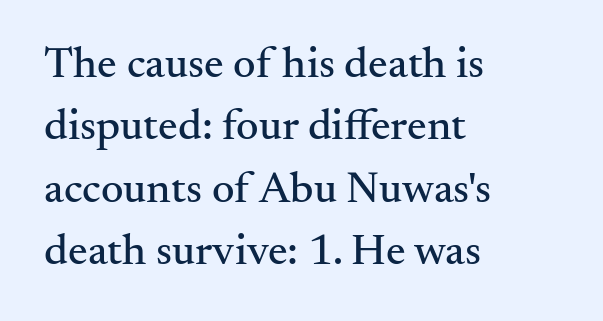
The image shows 44 px serif type, upright; set left-aligned, normal line spacing (1.42x), normal letter spacing, not underlined; medium stroke contrast and a small x-height.
